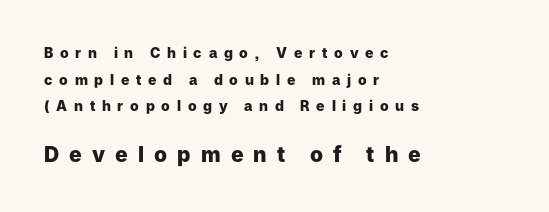
The image shows 21 px bold type, upright; set left-aligned, loose line spacing (1.9x), unusually wide letter spacing (+0.48 em), not underlined; the second (bottom) block is 1.5x larger.
